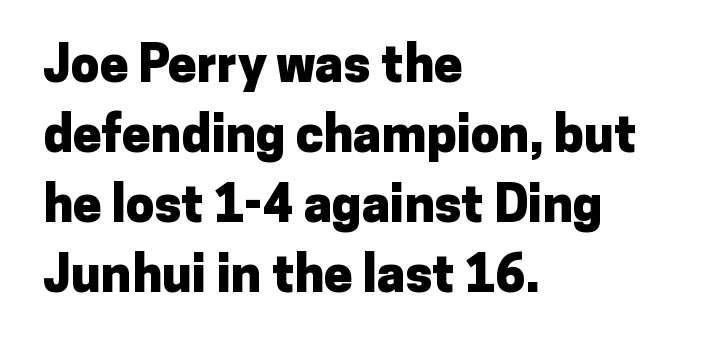
The image shows 51 px heavy sans-serif type, upright; set left-aligned, normal line spacing (1.37x), normal letter spacing, not underlined; low stroke contrast and a medium x-height.
